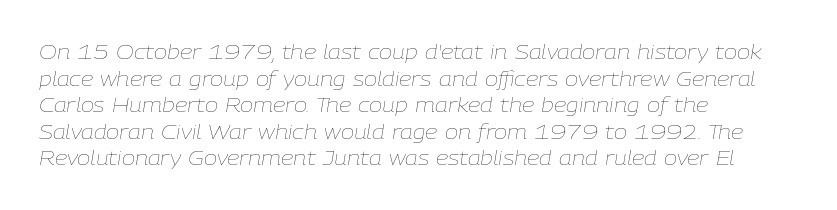
{"italic": "yes", "lean": "right", "slant_degrees": 9, "bold": "no", "underline": "no", "align": "left", "line_spacing": "normal", "line_spacing_ratio": 1.33, "letter_spacing": "normal", "letter_spacing_em": 0.0, "glyph_px": 20}
